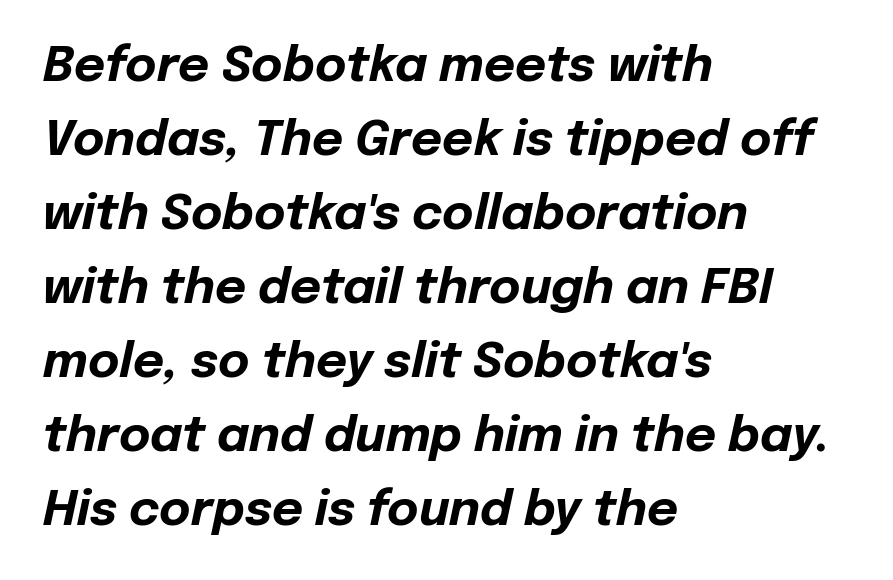
{"italic": "yes", "lean": "right", "slant_degrees": 12, "bold": "yes", "weight": "bold", "width": "normal", "stroke_contrast": "low", "x_height": "medium", "monospaced": "no", "underline": "no", "align": "left", "line_spacing": "normal", "line_spacing_ratio": 1.54, "letter_spacing": "normal", "letter_spacing_em": 0.0, "glyph_px": 48}
